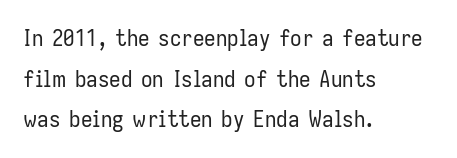
Q: Is the text bold? A: No.
Q: Is the text italic (slanted)? A: No, it is upright.
Q: Is the text underlined? A: No.
Q: How is the paragraph aligned? A: Left-aligned.
Q: Is the spacing between letters normal or unusually wide? A: Normal.
